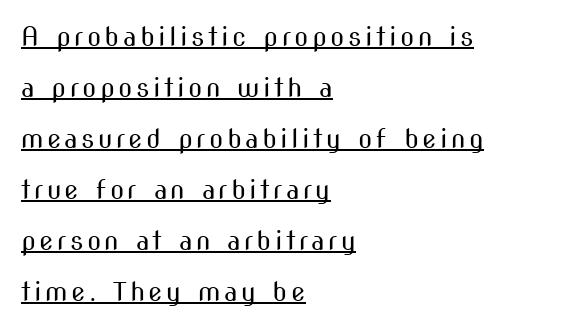
{"italic": "no", "bold": "no", "underline": "yes", "align": "left", "line_spacing": "loose", "line_spacing_ratio": 1.96, "glyph_px": 26}
